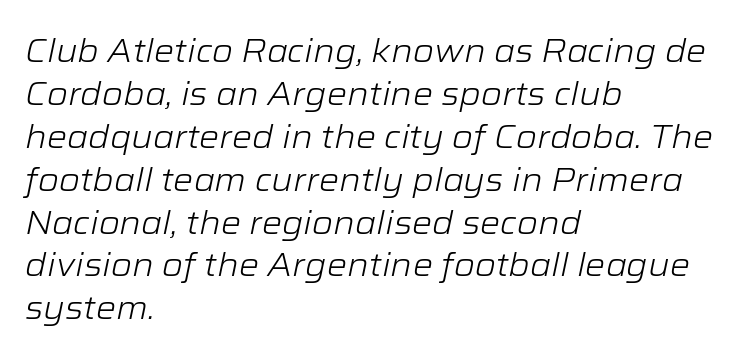
{"italic": "yes", "lean": "right", "slant_degrees": 12, "bold": "no", "weight": "light", "width": "wide", "stroke_contrast": "low", "x_height": "medium", "monospaced": "no", "underline": "no", "align": "left", "line_spacing": "normal", "line_spacing_ratio": 1.34, "letter_spacing": "normal", "letter_spacing_em": 0.0, "glyph_px": 32}
